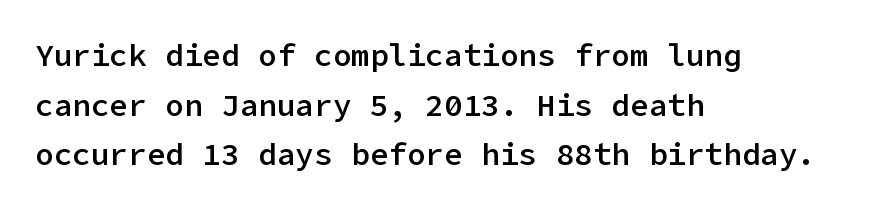
Only glyphs here, with clear space below each row. Each line starts at the same left margin while the right side varies. The lines sit at an ordinary, default distance from one another. Is the letter spacing exaggerated? No — it looks like the ordinary default.
